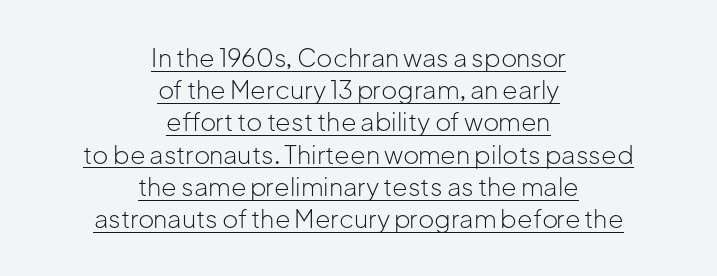
Q: Is the text bold? A: No.
Q: Is the text italic (slanted)? A: No, it is upright.
Q: Is the text underlined? A: Yes.
Q: How is the paragraph aligned? A: Centered.
Q: Is the spacing between letters normal or unusually wide? A: Normal.
Q: Is the spacing between lines tight, normal or loose? A: Normal.
